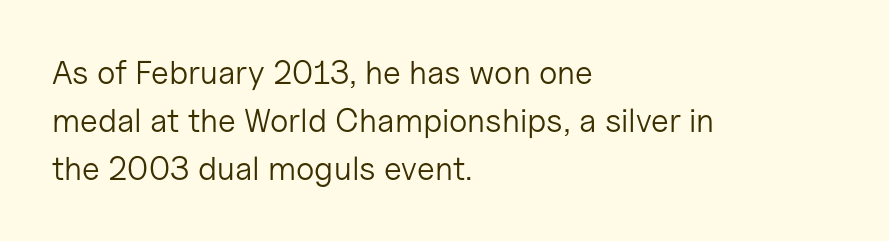
The image shows 33 px light sans-serif type, upright; set left-aligned, normal line spacing (1.46x), normal letter spacing, not underlined; low stroke contrast and a medium x-height.
